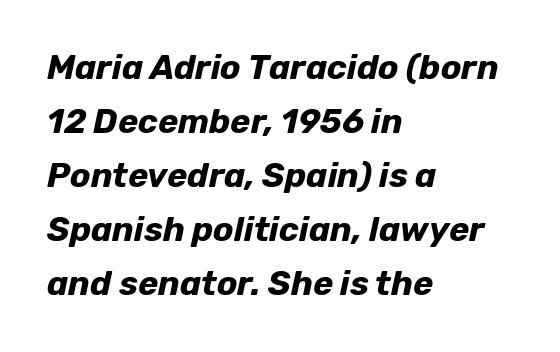
Q: Is the text bold? A: Yes.
Q: Is the text italic (slanted)? A: Yes, it leans right by about 12 degrees.
Q: Is the text underlined? A: No.
Q: How is the paragraph aligned? A: Left-aligned.
Q: Is the spacing between letters normal or unusually wide? A: Normal.
Q: Is the spacing between lines tight, normal or loose? A: Normal.
Q: Width (condensed, normal, or wide)? A: Normal.
Q: Stroke contrast? A: Low.
Q: x-height? A: Medium.
Q: Monospaced? A: No.
